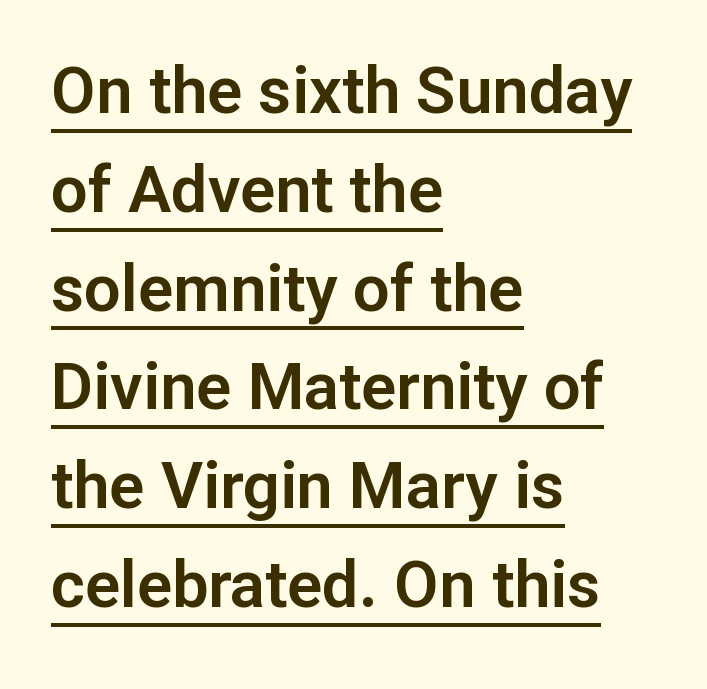
A roman cut, with each character standing at attention. These lines are composed in type without serifs. Casual observation: everything's shoved over to the left. Regular leading.
